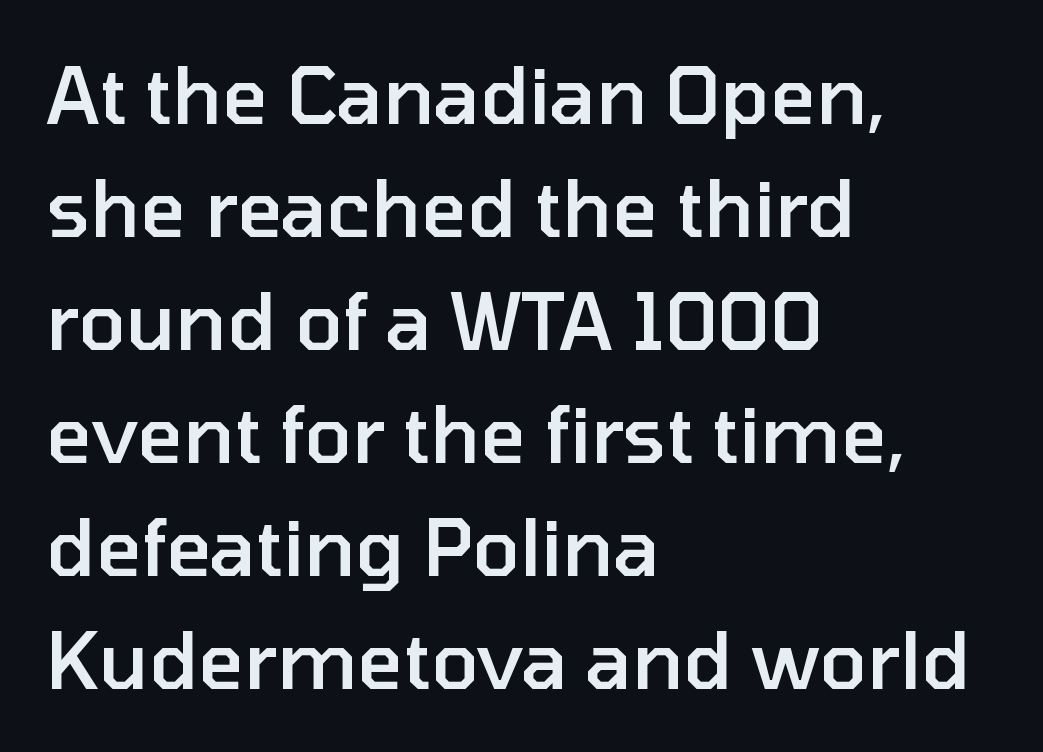
{"serif": "no", "italic": "no", "bold": "semi", "weight": "semibold", "width": "normal", "stroke_contrast": "low", "x_height": "medium", "monospaced": "no", "underline": "no", "align": "left", "line_spacing": "normal", "line_spacing_ratio": 1.45, "letter_spacing": "normal", "letter_spacing_em": 0.0, "glyph_px": 78}
